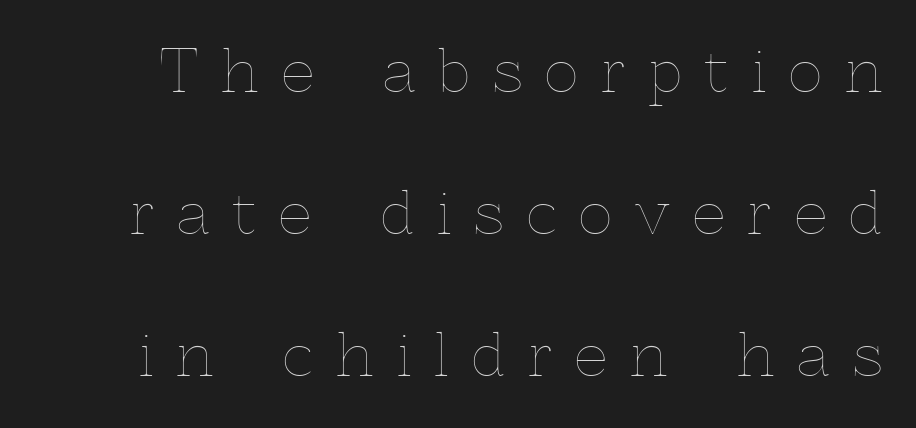
The image shows 58 px thin type, upright; set loose line spacing (2.45x), unusually wide letter spacing (+0.4 em), not underlined; a medium x-height.
